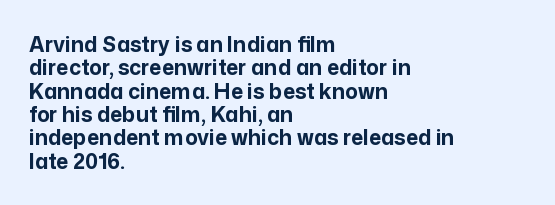
Q: Is the text bold? A: Yes.
Q: Is the text italic (slanted)? A: No, it is upright.
Q: Is the text underlined? A: No.
Q: How is the paragraph aligned? A: Left-aligned.
Q: Is the spacing between letters normal or unusually wide? A: Normal.
Q: Is the spacing between lines tight, normal or loose? A: Tight.
